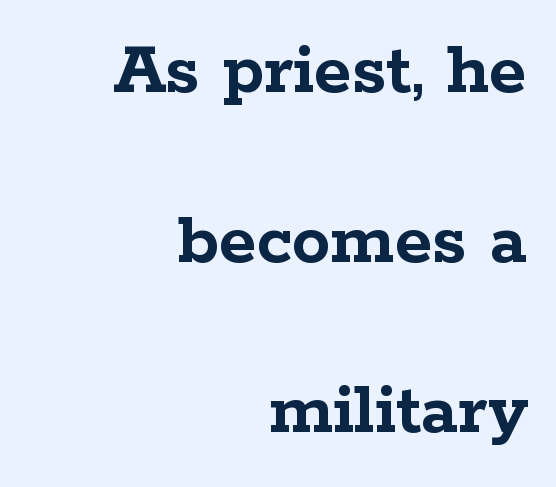
Q: Is the text bold? A: Yes.
Q: Is the text italic (slanted)? A: No, it is upright.
Q: Is the typeface a serif or a sans-serif typeface? A: Serif.
Q: Is the text underlined? A: No.
Q: How is the paragraph aligned? A: Right-aligned.
Q: Is the spacing between letters normal or unusually wide? A: Normal.
Q: Is the spacing between lines tight, normal or loose? A: Loose.
Q: Width (condensed, normal, or wide)? A: Wide.
Q: Stroke contrast? A: Low.
Q: x-height? A: Medium.
Q: Monospaced? A: No.
